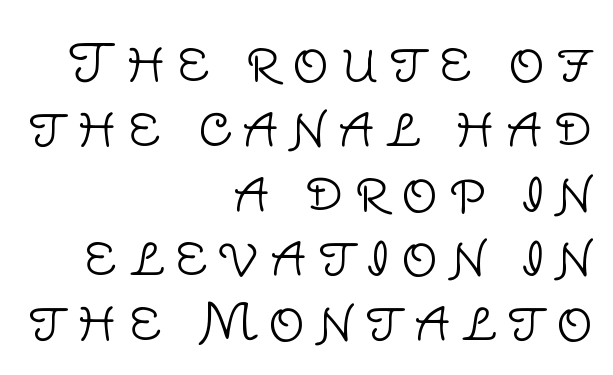
These lines are set flush right with a ragged left edge. Check under the words: just untouched page. Normally led — the rows are evenly, conventionally spaced. The weight tops out at a normal text grade. Display-style spreading of the glyphs; the letterfit is very open.
